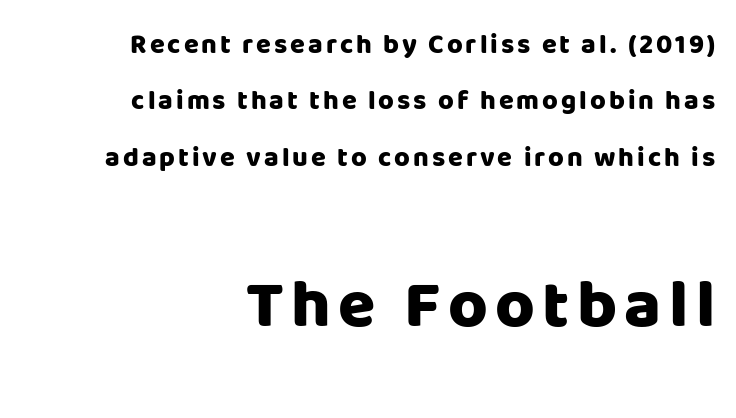
Q: Is the text bold? A: Yes.
Q: Is the text italic (slanted)? A: No, it is upright.
Q: Is the typeface a serif or a sans-serif typeface? A: Sans-serif.
Q: Is the text underlined? A: No.
Q: How is the paragraph aligned? A: Right-aligned.
Q: Is the spacing between lines tight, normal or loose? A: Loose.
Q: Which block of text is set in a larger size, the first (top) or the second (bottom)? A: The second (bottom) one.
Q: Width (condensed, normal, or wide)? A: Normal.
Q: Stroke contrast? A: Low.
Q: x-height? A: Large.
Q: Monospaced? A: No.
